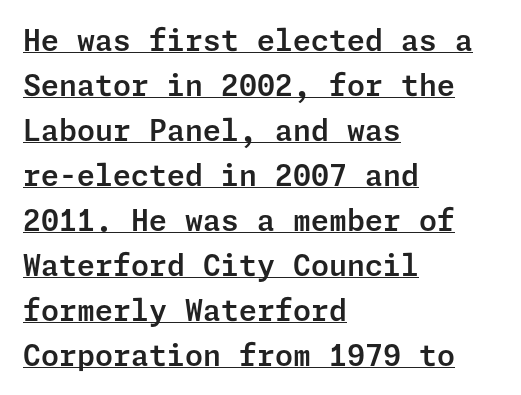
{"serif": "no", "italic": "no", "width": "normal", "stroke_contrast": "low", "x_height": "medium", "underline": "yes", "align": "left", "line_spacing": "normal", "line_spacing_ratio": 1.55, "letter_spacing": "normal", "letter_spacing_em": 0.0, "glyph_px": 29}
